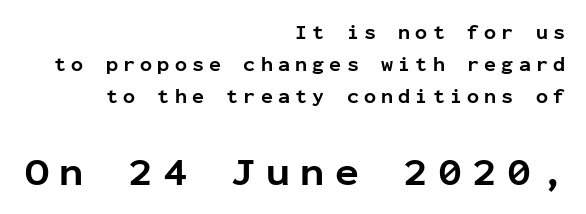
{"serif": "no", "italic": "no", "bold": "yes", "weight": "bold", "width": "normal", "stroke_contrast": "low", "x_height": "medium", "monospaced": "yes", "underline": "no", "align": "right", "line_spacing": "normal", "line_spacing_ratio": 1.61, "letter_spacing": "wide", "letter_spacing_em": 0.26, "larger_block": "second", "size_ratio": 2.0, "glyph_px": 40}
